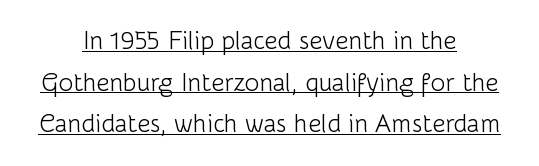
The image shows 25 px text type, upright; set centered, normal line spacing (1.67x), normal letter spacing, underlined.
